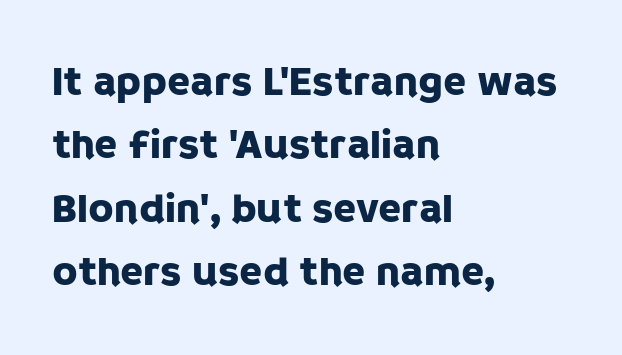
Q: Is the text italic (slanted)? A: No, it is upright.
Q: Is the typeface a serif or a sans-serif typeface? A: Sans-serif.
Q: Is the text underlined? A: No.
Q: How is the paragraph aligned? A: Left-aligned.
Q: Is the spacing between letters normal or unusually wide? A: Normal.
Q: Is the spacing between lines tight, normal or loose? A: Normal.
Q: Width (condensed, normal, or wide)? A: Normal.
Q: Stroke contrast? A: Low.
Q: x-height? A: Large.
Q: Monospaced? A: No.
